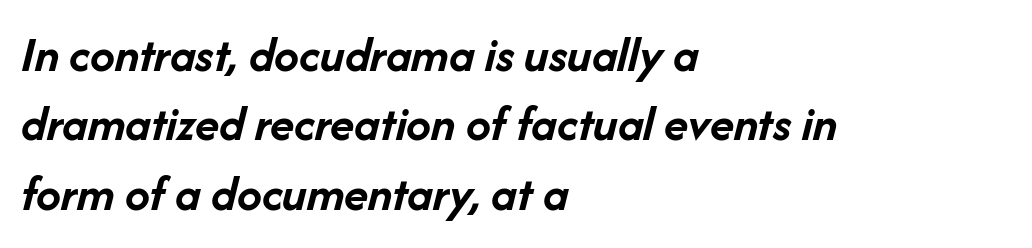
Q: Is the text bold? A: Yes.
Q: Is the text italic (slanted)? A: Yes, it leans right by about 14 degrees.
Q: Is the text underlined? A: No.
Q: How is the paragraph aligned? A: Left-aligned.
Q: Is the spacing between letters normal or unusually wide? A: Normal.
Q: Is the spacing between lines tight, normal or loose? A: Normal.
Q: Width (condensed, normal, or wide)? A: Normal.
Q: Stroke contrast? A: Low.
Q: x-height? A: Medium.
Q: Monospaced? A: No.
